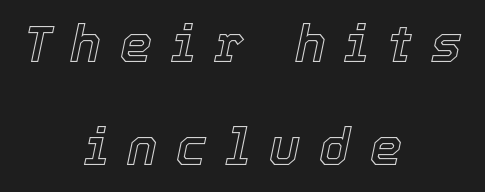
{"italic": "yes", "lean": "right", "slant_degrees": 12, "width": "normal", "x_height": "medium", "monospaced": "no", "underline": "no", "align": "center", "line_spacing": "loose", "line_spacing_ratio": 2.01, "letter_spacing": "wide", "letter_spacing_em": 0.37, "glyph_px": 51}
